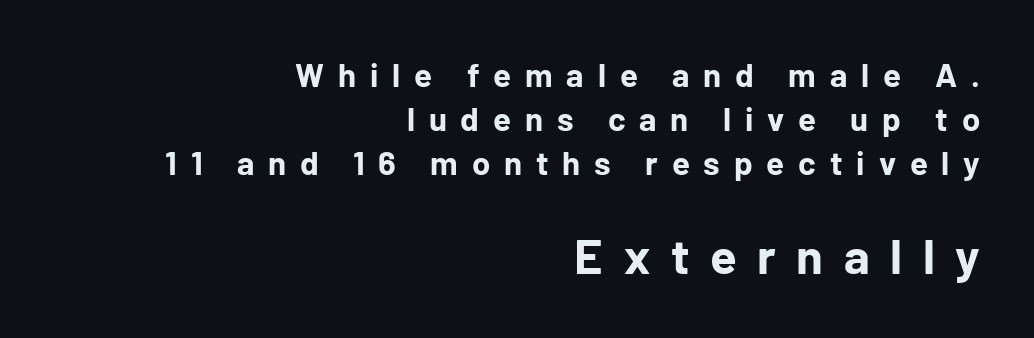
Q: Is the text bold? A: Yes.
Q: Is the text italic (slanted)? A: No, it is upright.
Q: Is the typeface a serif or a sans-serif typeface? A: Sans-serif.
Q: Is the text underlined? A: No.
Q: How is the paragraph aligned? A: Right-aligned.
Q: Is the spacing between letters normal or unusually wide? A: Unusually wide.
Q: Is the spacing between lines tight, normal or loose? A: Normal.
Q: Which block of text is set in a larger size, the first (top) or the second (bottom)? A: The second (bottom) one.
Q: Width (condensed, normal, or wide)? A: Normal.
Q: Stroke contrast? A: Low.
Q: x-height? A: Medium.
Q: Monospaced? A: No.
